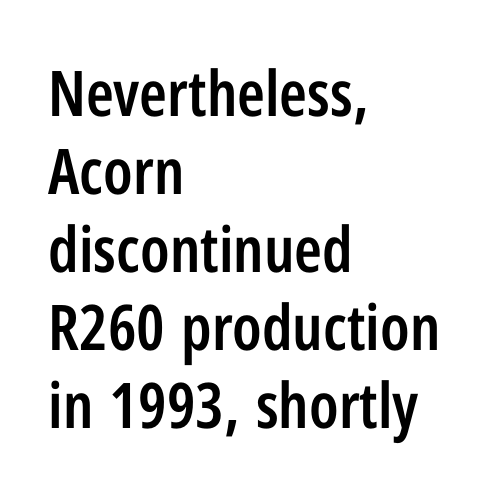
Q: Is the text bold? A: Semi-bold.
Q: Is the text italic (slanted)? A: No, it is upright.
Q: Is the typeface a serif or a sans-serif typeface? A: Sans-serif.
Q: Is the text underlined? A: No.
Q: How is the paragraph aligned? A: Left-aligned.
Q: Is the spacing between letters normal or unusually wide? A: Normal.
Q: Width (condensed, normal, or wide)? A: Condensed.
Q: Stroke contrast? A: Low.
Q: x-height? A: Medium.
Q: Monospaced? A: No.
